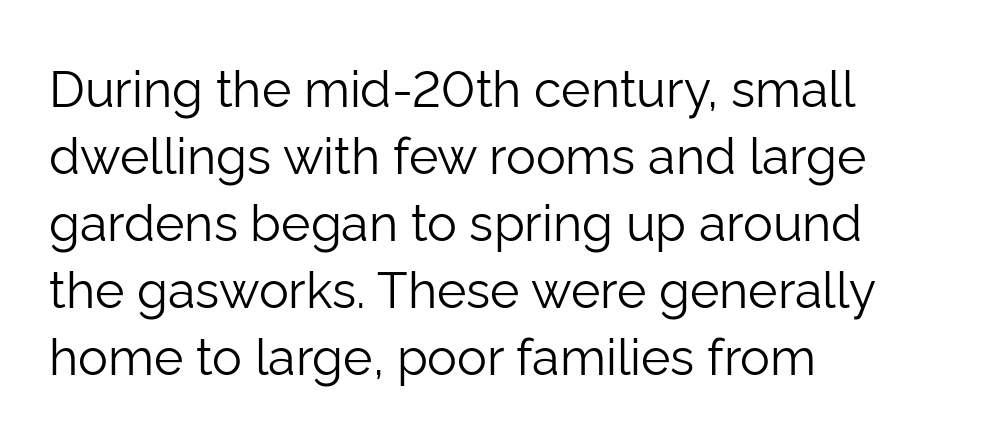
Think of a printed novel: that variable character pitch is what you see here. Every character sits straight up, as roman type does. This is not heavy type; no bold has been used. The paragraph shown leans on its left margin. Beneath every word, the page is bare.
